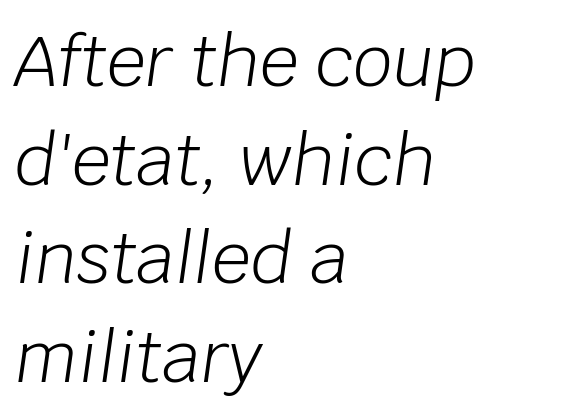
These lines are rendered in a variable-pitch font. Descenders are the only things crossing below the line. Rows of type keep a routine distance in the vertical direction. Stroke thickness stays within the range of a standard reading face or lighter. Where is the straight margin? On the left. Designer's note — italics engaged.
